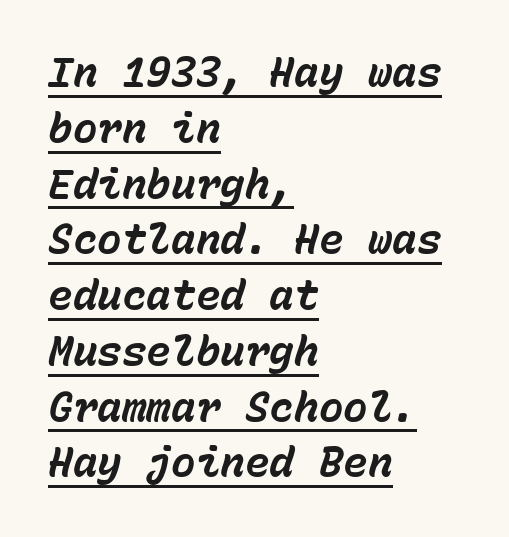
The image shows 41 px bold type, italic (leaning right), monospaced; set left-aligned, normal line spacing (1.36x), normal letter spacing, underlined; low stroke contrast and a medium x-height.
